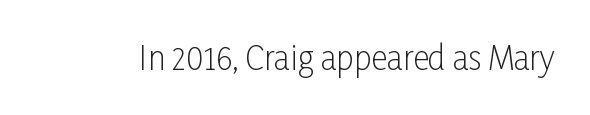
{"serif": "no", "italic": "no", "bold": "no", "weight": "light", "width": "condensed", "stroke_contrast": "low", "x_height": "medium", "monospaced": "no", "underline": "no", "letter_spacing": "normal", "letter_spacing_em": 0.0, "glyph_px": 32}
